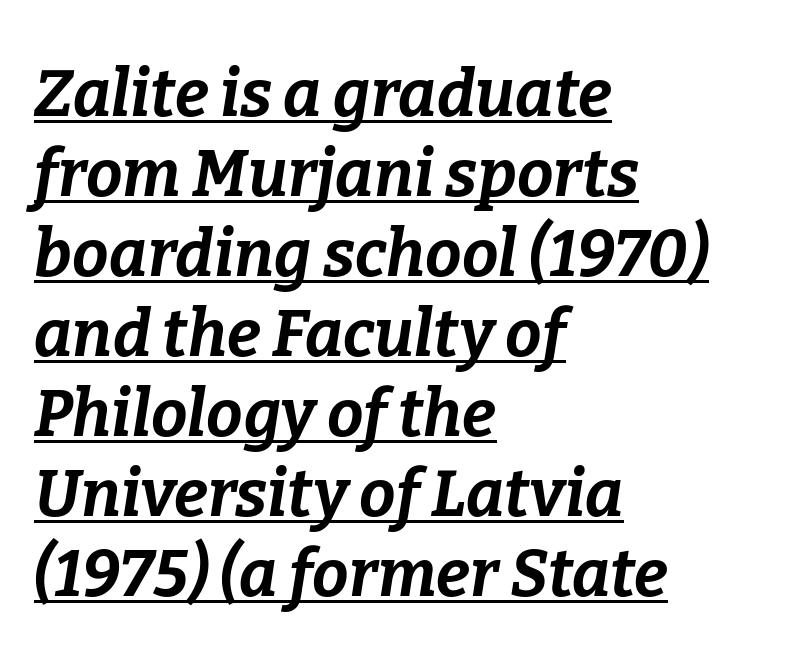
Q: Is the text bold? A: Yes.
Q: Is the text italic (slanted)? A: Yes, it leans right by about 9 degrees.
Q: Is the text underlined? A: Yes.
Q: How is the paragraph aligned? A: Left-aligned.
Q: Is the spacing between letters normal or unusually wide? A: Normal.
Q: Width (condensed, normal, or wide)? A: Normal.
Q: Stroke contrast? A: Low.
Q: x-height? A: Medium.
Q: Monospaced? A: No.
